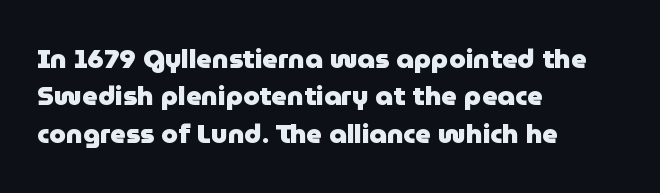
It's the straight-up-and-down kind of type. The lines are quadded left. Letter spacing: default. Rule under the text: the space is simply empty. The space between consecutive lines is moderate. Notice how thick the strokes are: this is what a full bold looks like.
